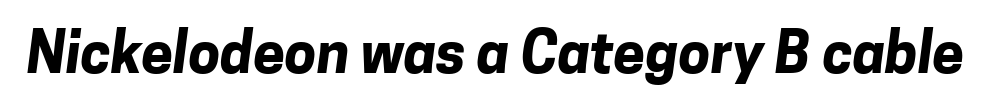
Q: Is the text bold? A: Yes.
Q: Is the typeface a serif or a sans-serif typeface? A: Sans-serif.
Q: Is the text underlined? A: No.
Q: Is the spacing between letters normal or unusually wide? A: Normal.
Q: Width (condensed, normal, or wide)? A: Normal.
Q: Stroke contrast? A: Low.
Q: x-height? A: Medium.
Q: Monospaced? A: No.
